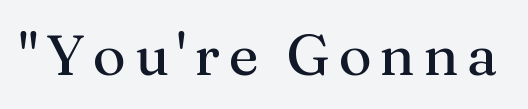
Q: Is the text bold? A: No.
Q: Is the text italic (slanted)? A: No, it is upright.
Q: Is the typeface a serif or a sans-serif typeface? A: Serif.
Q: Is the text underlined? A: No.
Q: Width (condensed, normal, or wide)? A: Normal.
Q: Stroke contrast? A: Medium.
Q: x-height? A: Medium.
Q: Monospaced? A: No.
